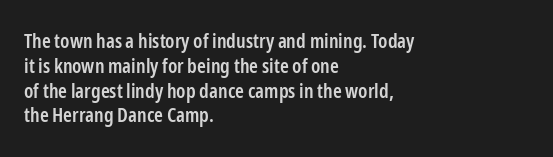
Where is the straight margin? On the left. These words are printed semibold, heavier than regular yet not bold. Designer's note — italics off, roman on. The space beneath each line is pristine and unruled. Words appear dense and cohesive because spacing is normal.
